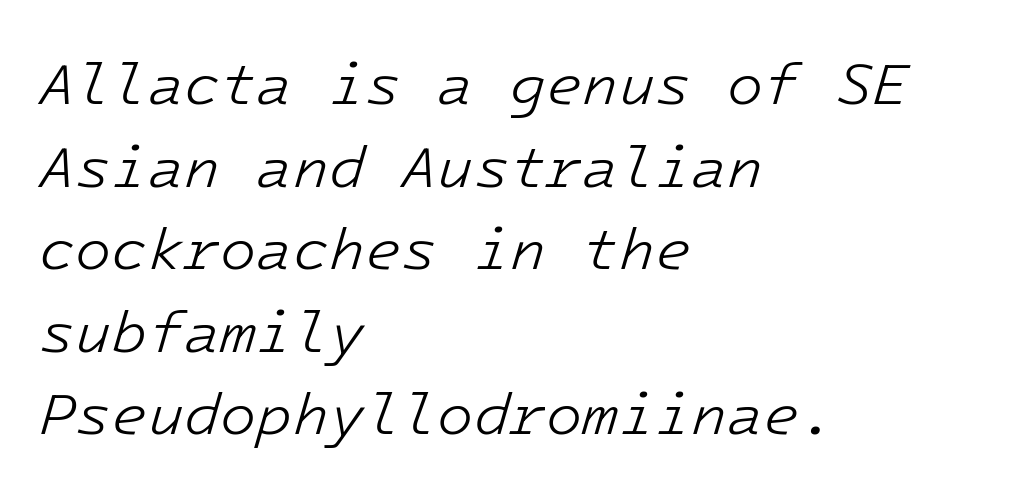
The image shows 59 px light type, italic (leaning right), monospaced; set left-aligned, normal line spacing (1.4x), normal letter spacing, not underlined; low stroke contrast and a medium x-height.
